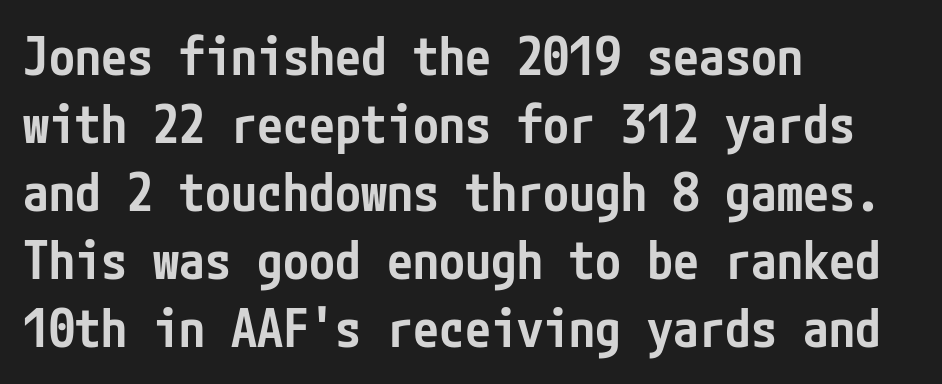
The image shows 52 px semibold, condensed sans-serif type, upright; set left-aligned, normal line spacing (1.31x), normal letter spacing, not underlined; low stroke contrast and a medium x-height.
